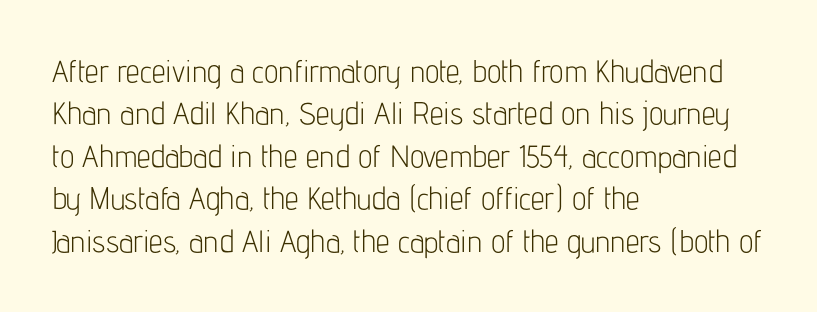
The image shows 31 px light, condensed sans-serif type, upright; set left-aligned, normal line spacing (1.37x), normal letter spacing, not underlined; low stroke contrast and a medium x-height.
